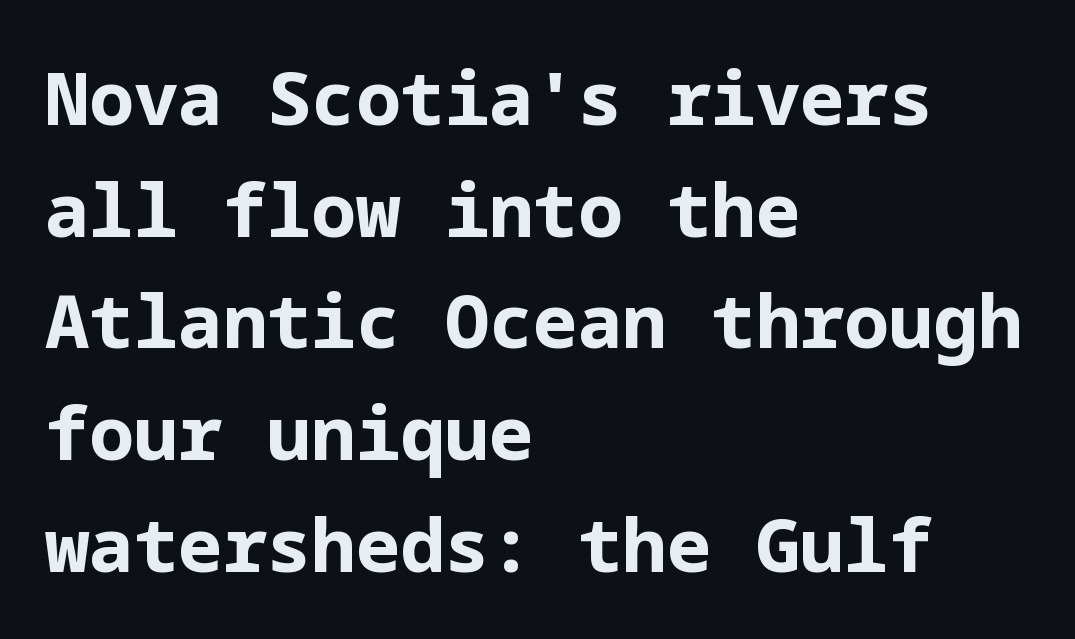
The rendering shows plain stroke endings on the letterforms — a sans-serif design. The type sits square on the baseline with zero lean. These lines carry a lot of weight — the face is fully bold. Teacher's note: observe the even left margin — that is flush-left alignment. The specimen omits any rule beneath the text block's lines. What's the leading like? Ordinary, nothing unusual.
